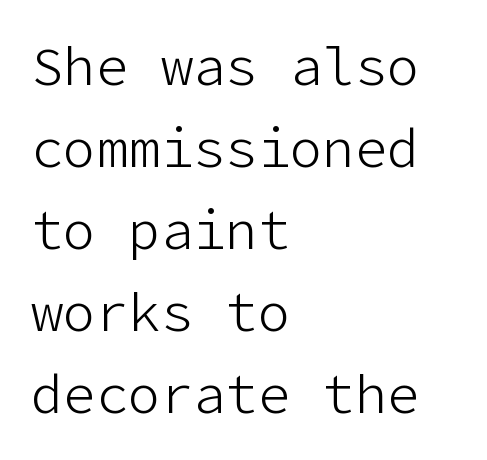
The image shows 54 px light sans-serif type, upright; set left-aligned, normal line spacing (1.52x), normal letter spacing, not underlined; low stroke contrast and a medium x-height.
